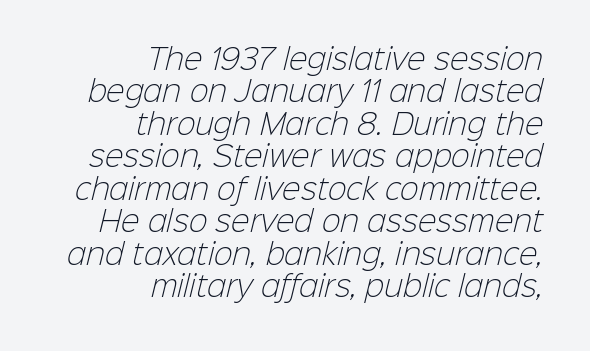
One-word summary of the alignment: right. These lines are rendered in a variable-pitch font. Quick note: underline off. These lines keep a tight, regular rhythm from letter to letter. The font sits on the lighter half of the weight spectrum, regular included. I'd call this a sans setting — the letters go barefoot.
